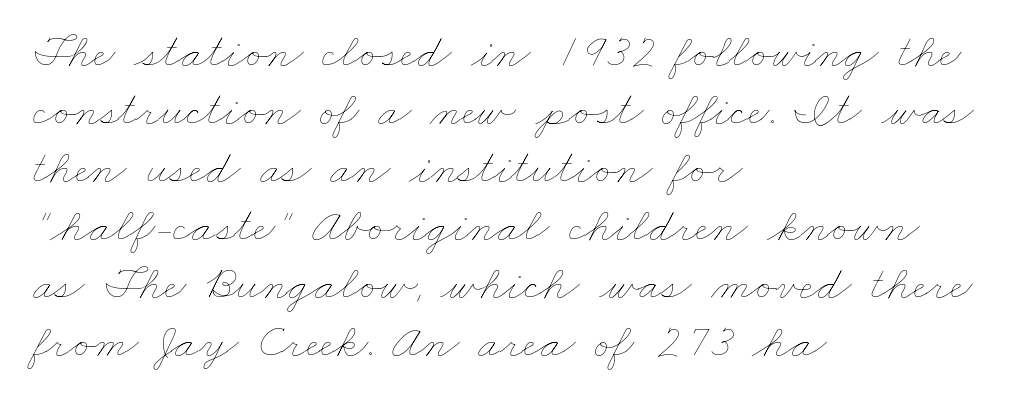
{"bold": "no", "weight": "thin", "width": "wide", "stroke_contrast": "low", "x_height": "small", "monospaced": "no", "underline": "no", "align": "left", "line_spacing_ratio": 1.21, "letter_spacing": "normal", "letter_spacing_em": 0.0, "glyph_px": 48}
